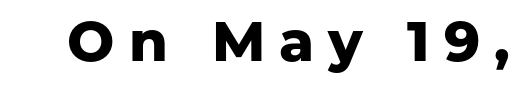
{"serif": "no", "italic": "no", "bold": "yes", "weight": "heavy", "width": "normal", "stroke_contrast": "low", "x_height": "medium", "monospaced": "no", "underline": "no", "letter_spacing": "wide", "letter_spacing_em": 0.25, "glyph_px": 56}
